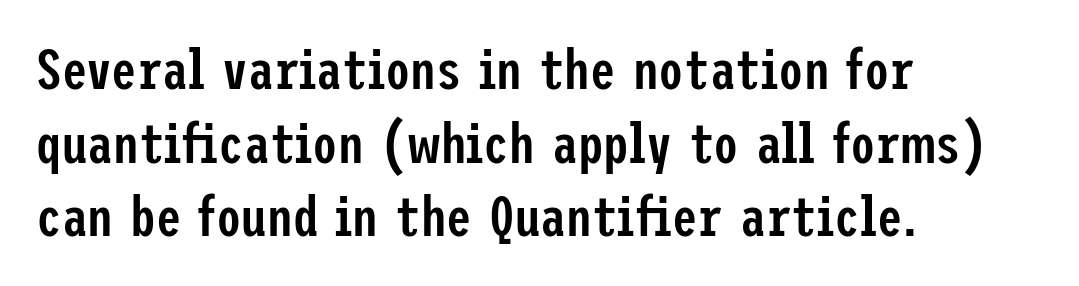
{"serif": "no", "italic": "no", "bold": "semi", "weight": "semibold", "width": "condensed", "stroke_contrast": "low", "x_height": "medium", "underline": "no", "align": "left", "line_spacing": "normal", "line_spacing_ratio": 1.29, "letter_spacing": "normal", "letter_spacing_em": 0.0, "glyph_px": 57}
